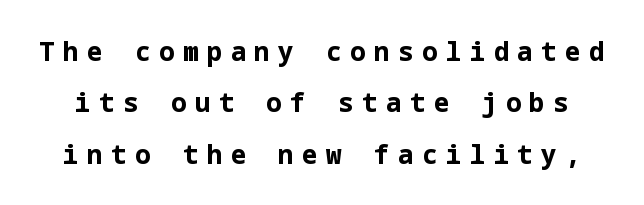
Q: Is the text bold? A: Yes.
Q: Is the text italic (slanted)? A: No, it is upright.
Q: Is the text underlined? A: No.
Q: Is the spacing between letters normal or unusually wide? A: Unusually wide.
Q: Is the spacing between lines tight, normal or loose? A: Loose.
